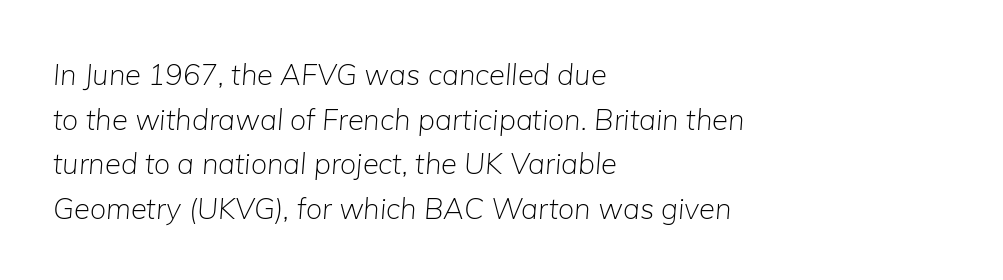
When letters slant like this, we call the style italic. The face used here is proportionally spaced, like ordinary book or web type. Is the type heavy? It reads as light-to-regular instead. There is no visible air inserted between adjacent glyphs. Vertically, the passage feels balanced, rows spaced as you'd expect. Anything drawn beneath the words? Only blank space.
